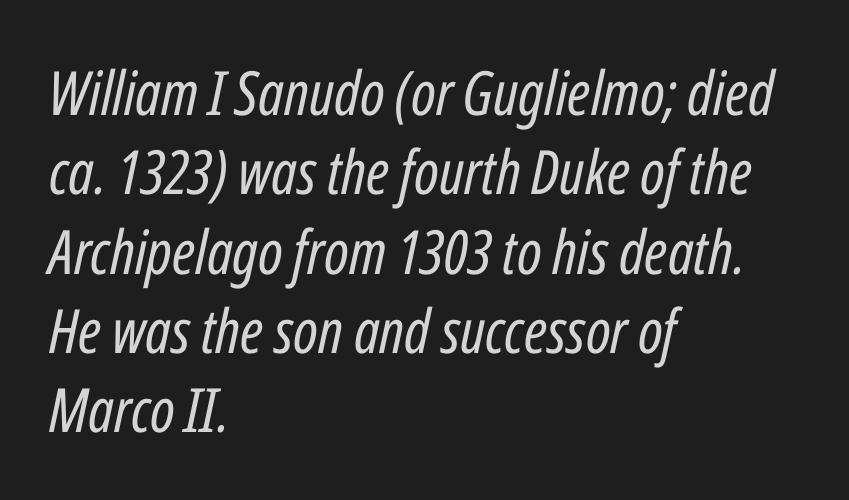
The image shows 61 px regular-weight, condensed type, italic (leaning right); set left-aligned, normal line spacing (1.3x), normal letter spacing, not underlined; low stroke contrast and a medium x-height.
